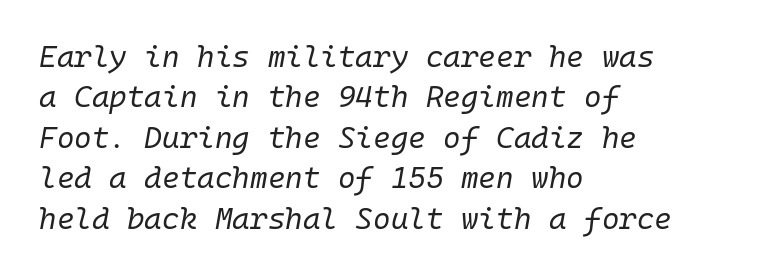
{"italic": "yes", "lean": "right", "slant_degrees": 10, "bold": "no", "weight": "regular", "width": "normal", "stroke_contrast": "low", "x_height": "medium", "monospaced": "yes", "underline": "no", "align": "left", "line_spacing": "normal", "line_spacing_ratio": 1.35, "letter_spacing": "normal", "letter_spacing_em": 0.0, "glyph_px": 30}
